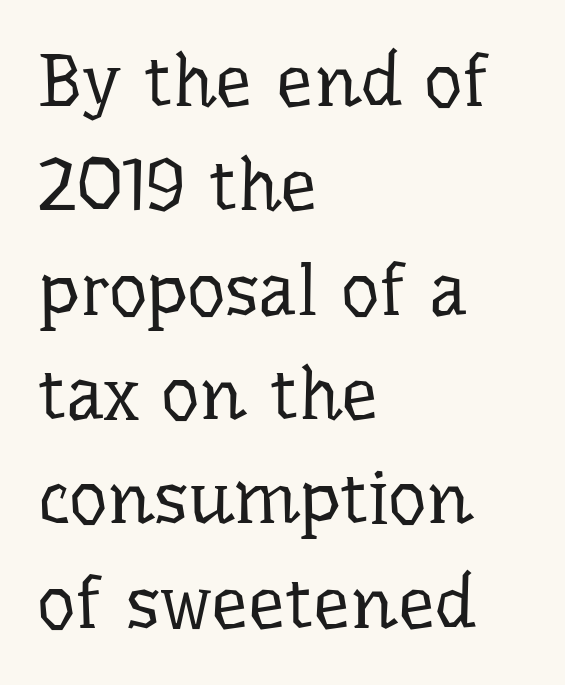
The image shows 74 px regular-weight serif type, upright; set left-aligned, normal line spacing (1.41x), normal letter spacing, not underlined; low stroke contrast and a medium x-height.
